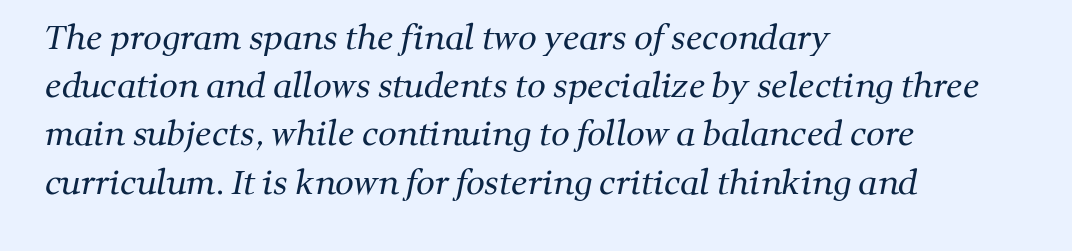
This rendering leaves character spacing at its baseline value. Where is the straight margin? On the left. In terms of leading, this rendering sits right in the middle. Font category for this specimen: serif. The foot of each line stays bare and open. Spacing verdict: proportional, widths tailored to each character.
